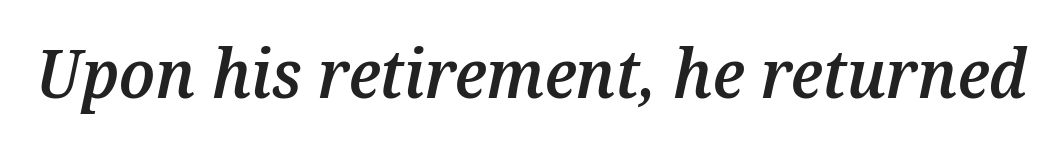
{"italic": "yes", "lean": "right", "slant_degrees": 12, "bold": "semi", "weight": "semibold", "width": "normal", "stroke_contrast": "medium", "x_height": "medium", "monospaced": "no", "underline": "no", "letter_spacing": "normal", "letter_spacing_em": 0.0, "glyph_px": 67}
